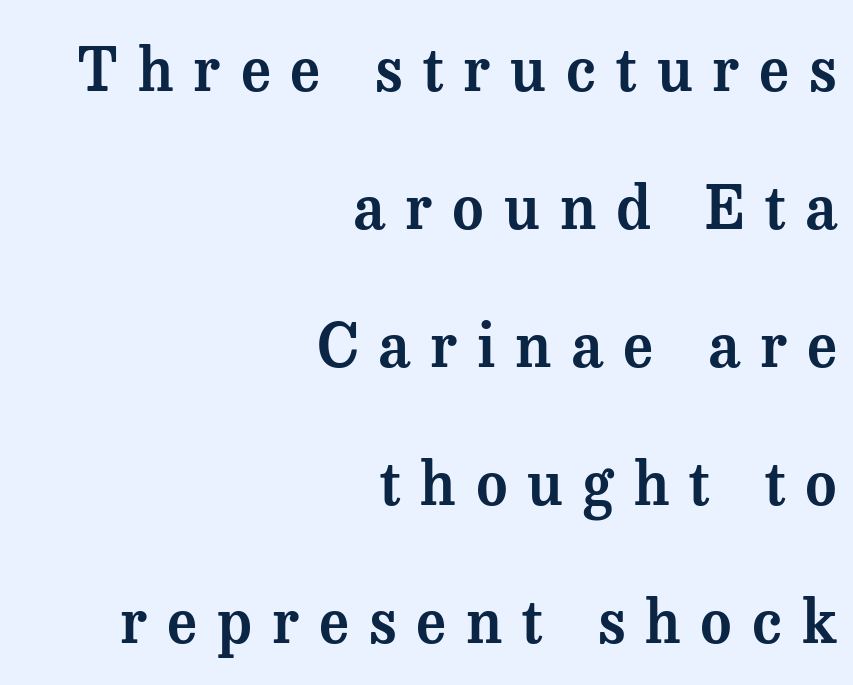
Q: Is the text italic (slanted)? A: No, it is upright.
Q: Is the typeface a serif or a sans-serif typeface? A: Serif.
Q: Is the text underlined? A: No.
Q: How is the paragraph aligned? A: Right-aligned.
Q: Is the spacing between letters normal or unusually wide? A: Unusually wide.
Q: Is the spacing between lines tight, normal or loose? A: Loose.
Q: Width (condensed, normal, or wide)? A: Normal.
Q: Stroke contrast? A: Medium.
Q: x-height? A: Medium.
Q: Monospaced? A: No.
